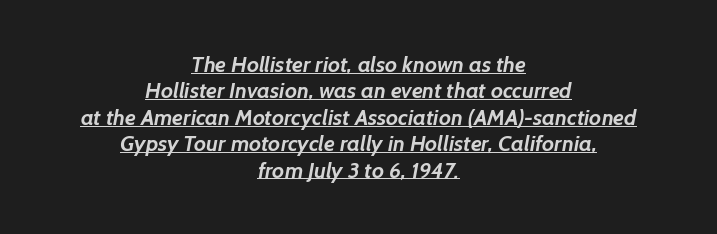
Students, this is bold: see how much ink each stroke carries. Every row of glyphs is offset so its center matches the block's center. Like a heading marked for emphasis, these lines bear an underscore. Short note: letters normally spaced.
